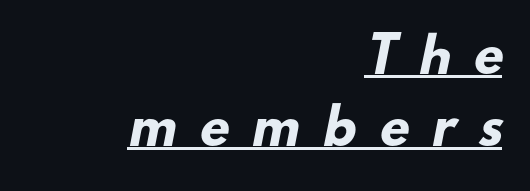
Successive baselines arrive at the customary interval. The passage shown is typeset with a sans-serif family. The characters look thick and weighty, a clear bold. Varying glyph widths throughout — classic text-font behaviour. Which margin do the lines hug? The right one — the left edge is uneven. Tracking value appears strongly positive — letters spread wide.
